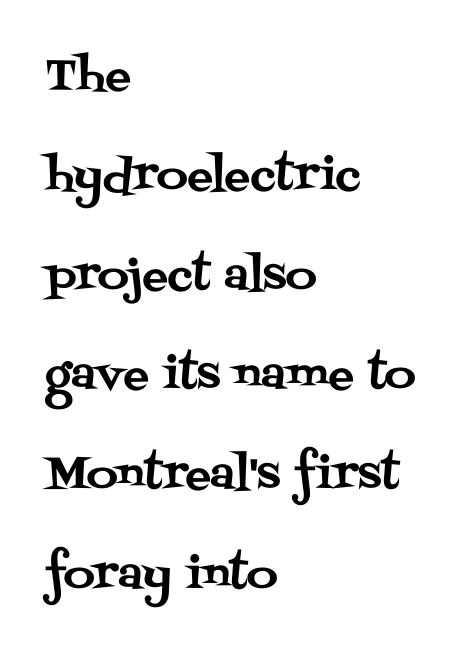
Q: Is the text italic (slanted)? A: No, it is upright.
Q: Is the typeface a serif or a sans-serif typeface? A: Serif.
Q: Is the text underlined? A: No.
Q: How is the paragraph aligned? A: Left-aligned.
Q: Is the spacing between letters normal or unusually wide? A: Normal.
Q: Is the spacing between lines tight, normal or loose? A: Loose.
Q: Width (condensed, normal, or wide)? A: Normal.
Q: Stroke contrast? A: Medium.
Q: x-height? A: Large.
Q: Monospaced? A: No.
